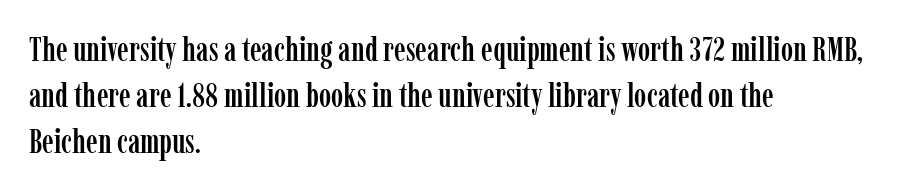
What stands out about the letter spacing? Nothing — it is the standard amount. Yep, those are serifs on the letters. A typesetter would mark this as roman, not italic. Anything drawn beneath the words? Only blank space. Is this a fixed-width face? No — the glyphs have proportional, varying widths.
